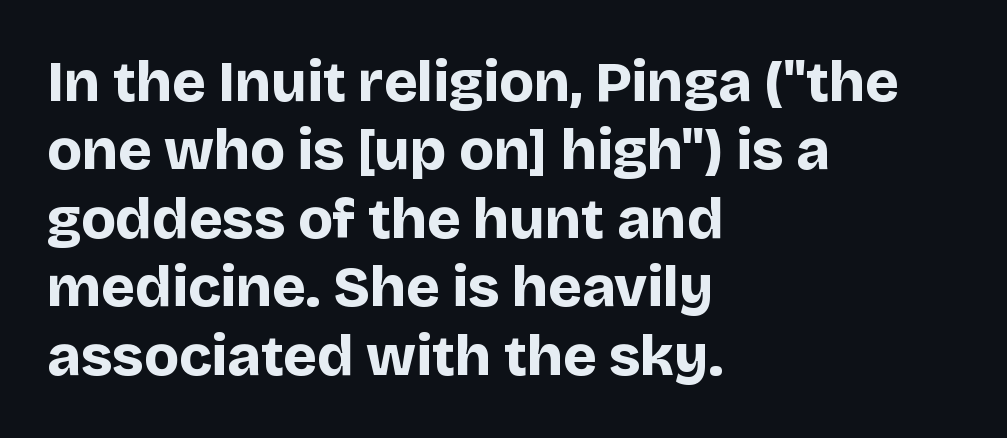
{"serif": "no", "italic": "no", "bold": "yes", "weight": "bold", "width": "normal", "stroke_contrast": "low", "x_height": "large", "monospaced": "no", "underline": "no", "align": "left", "line_spacing_ratio": 1.2, "letter_spacing": "normal", "letter_spacing_em": 0.0, "glyph_px": 57}
